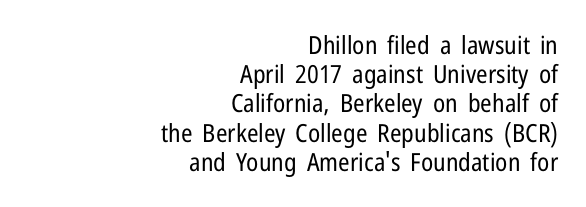
This sample uses plain, unmodified letter spacing. All the whitespace from short lines collects on the left. Glance below the letters and you will spot only blank space. Tall strokes in this sample are plumb rather than angled. The weight would be labelled regular, book, light, or lighter still.
